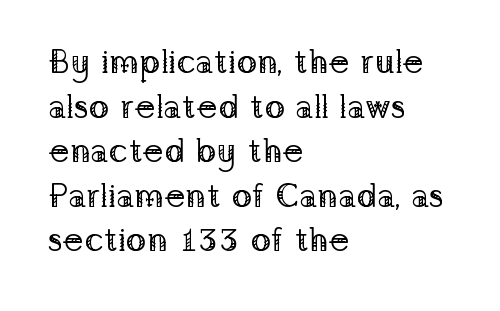
The image shows 34 px regular-weight serif type, upright; set left-aligned, normal line spacing (1.31x), normal letter spacing, not underlined; low stroke contrast and a medium x-height.
